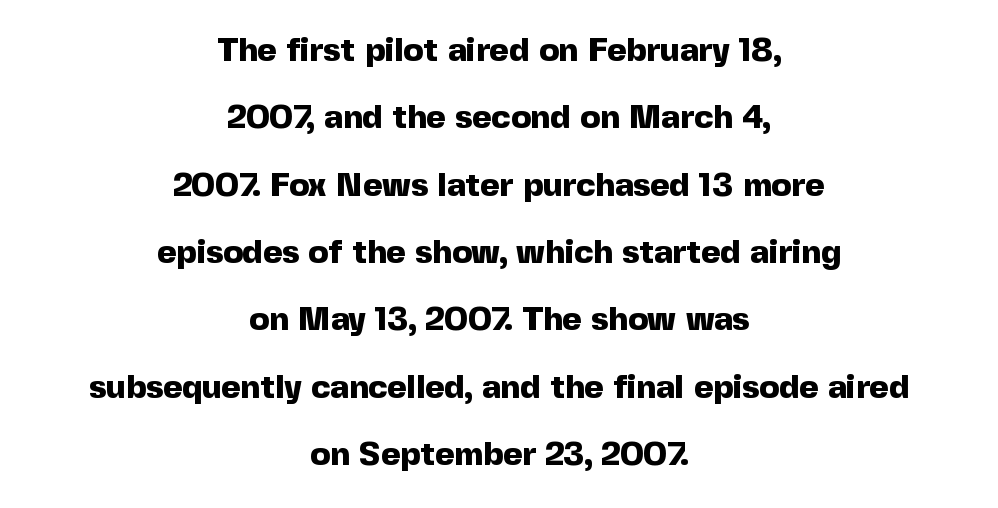
The image shows 33 px heavy sans-serif type, upright; set centered, loose line spacing (2.04x), normal letter spacing, not underlined; a medium x-height.
